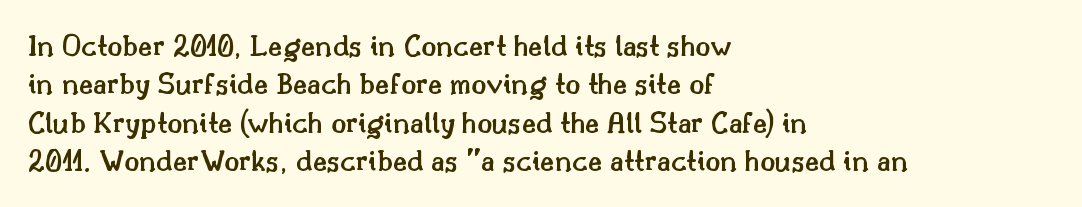
The image shows 31 px semibold serif type, upright; set left-aligned, line spacing 1.24x, normal letter spacing, not underlined; medium stroke contrast and a small x-height.
